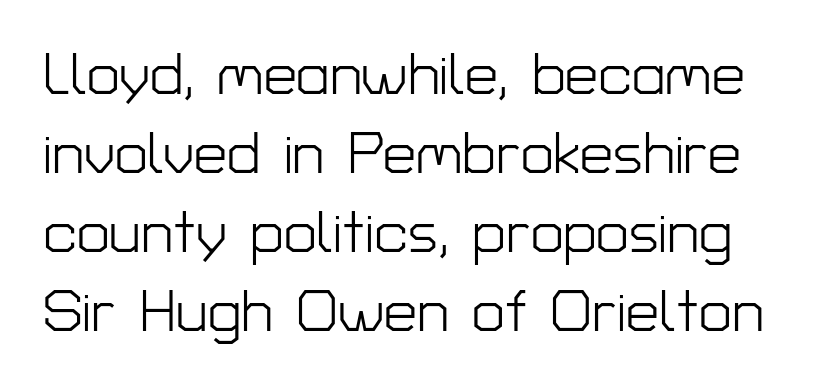
{"serif": "no", "italic": "no", "bold": "no", "weight": "light", "width": "normal", "stroke_contrast": "low", "x_height": "medium", "monospaced": "no", "underline": "no", "line_spacing": "normal", "line_spacing_ratio": 1.34, "letter_spacing": "normal", "letter_spacing_em": 0.0, "glyph_px": 59}
